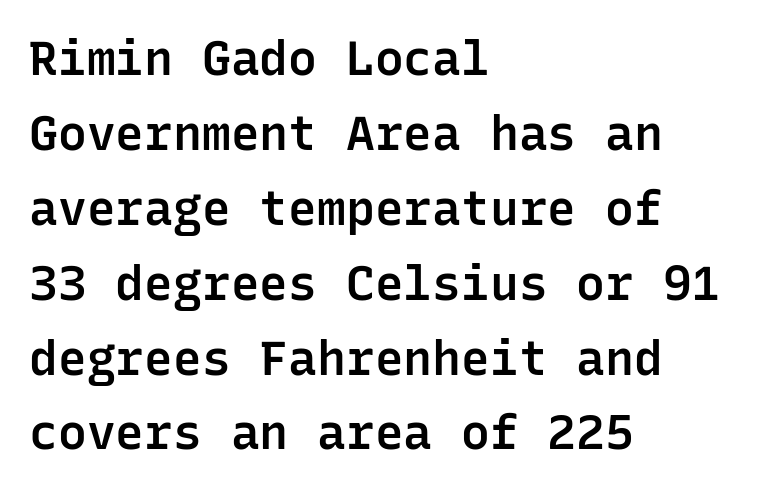
{"serif": "no", "italic": "no", "bold": "semi", "weight": "semibold", "width": "normal", "stroke_contrast": "low", "x_height": "medium", "monospaced": "yes", "underline": "no", "align": "left", "line_spacing": "normal", "line_spacing_ratio": 1.56, "letter_spacing": "normal", "letter_spacing_em": 0.0, "glyph_px": 48}
